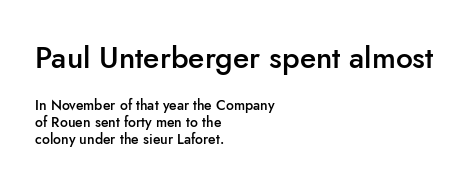
The font's upright variant was chosen for this text. The strokes are fattened partway — semibold, not bold. The glyphs in this specimen are sans serif. Visually the block forms a straight wall on the left and a jagged coastline on the right.
